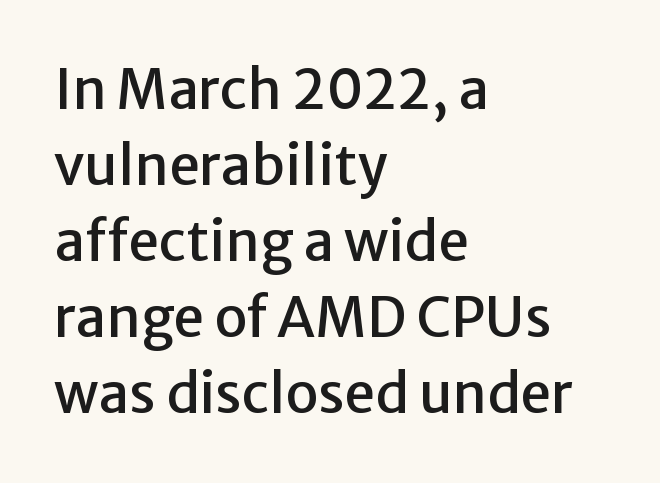
The image shows 55 px sans-serif type, upright; set left-aligned, normal line spacing (1.38x), normal letter spacing, not underlined; low stroke contrast and a medium x-height.
